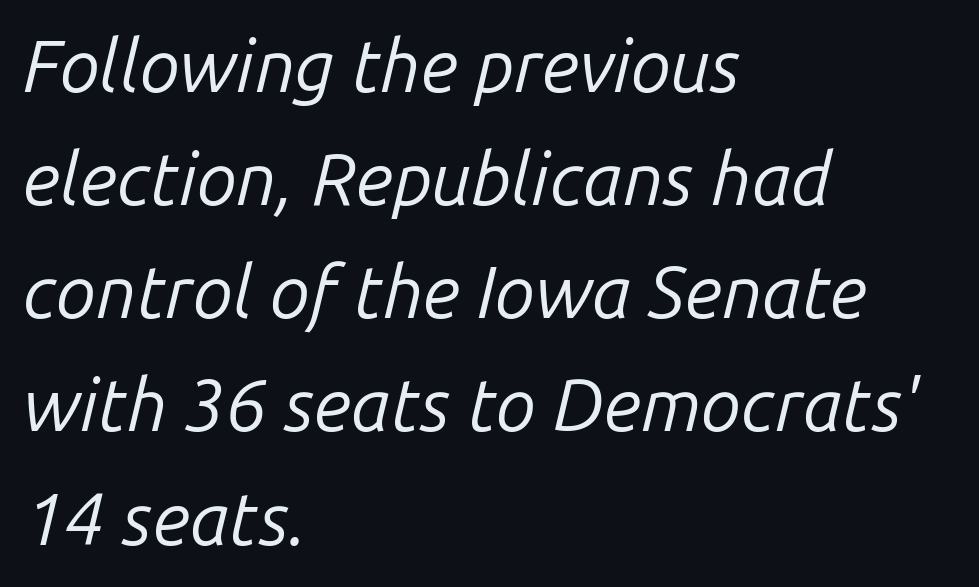
{"italic": "yes", "lean": "right", "slant_degrees": 14, "bold": "no", "weight": "regular", "width": "normal", "stroke_contrast": "low", "x_height": "medium", "monospaced": "no", "underline": "no", "align": "left", "line_spacing": "normal", "line_spacing_ratio": 1.55, "letter_spacing": "normal", "letter_spacing_em": 0.0, "glyph_px": 73}
